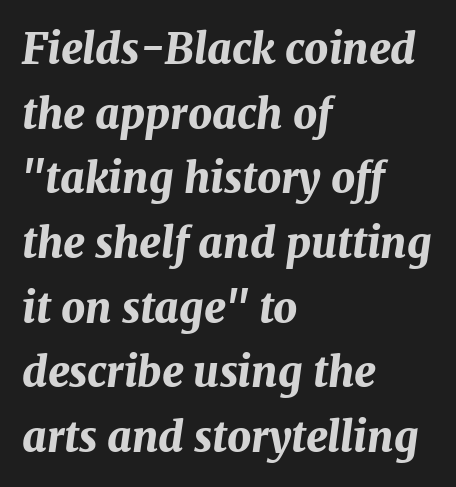
Rendered with sloped, italic letterforms. Compared with typical body copy, the letter spacing here is the same. Look at the stroke-to-counter ratio: heavy, a bold. The text block is weighted toward the left margin, trailing off unevenly rightward. Honestly, there is no underline to notice here at all. The rendering uses natural spacing where letterforms have individual widths.
